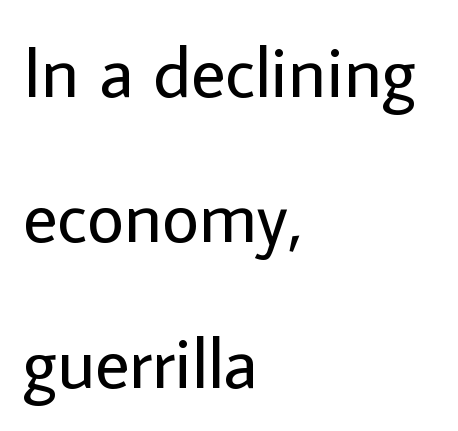
Q: Is the text bold? A: No.
Q: Is the text italic (slanted)? A: No, it is upright.
Q: Is the typeface a serif or a sans-serif typeface? A: Sans-serif.
Q: Is the text underlined? A: No.
Q: How is the paragraph aligned? A: Left-aligned.
Q: Is the spacing between letters normal or unusually wide? A: Normal.
Q: Is the spacing between lines tight, normal or loose? A: Loose.
Q: Width (condensed, normal, or wide)? A: Normal.
Q: Stroke contrast? A: Low.
Q: x-height? A: Medium.
Q: Monospaced? A: No.
